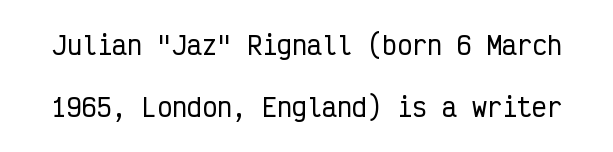
The image shows 25 px text type, upright; set loose line spacing (2.49x), normal letter spacing, not underlined.
